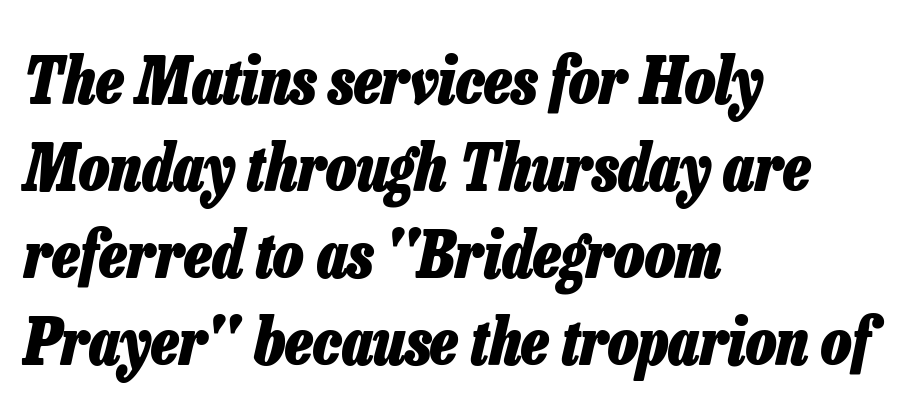
Set as a true bold cut, around the 700 mark. Descender tails drop into unmarked territory. Interline gaps are of average width in this sample. Compared with typical body copy, the letter spacing here is the same. Is this a fixed-width face? No — the glyphs have proportional, varying widths. Rendered with sloped, italic letterforms.
